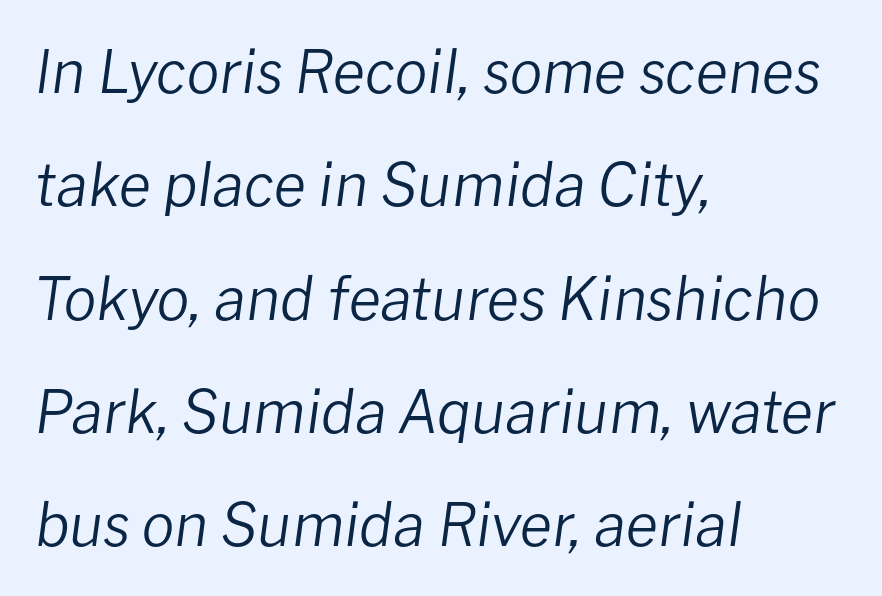
The image shows 59 px regular-weight type, italic (leaning right); set left-aligned, loose line spacing (1.92x), normal letter spacing, not underlined; low stroke contrast and a medium x-height.
